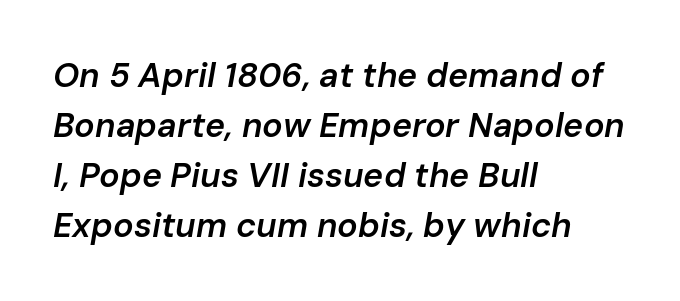
{"italic": "yes", "lean": "right", "slant_degrees": 10, "bold": "semi", "weight": "semibold", "width": "normal", "stroke_contrast": "low", "x_height": "medium", "monospaced": "no", "underline": "no", "align": "left", "line_spacing": "normal", "line_spacing_ratio": 1.47, "letter_spacing": "normal", "letter_spacing_em": 0.0, "glyph_px": 34}
